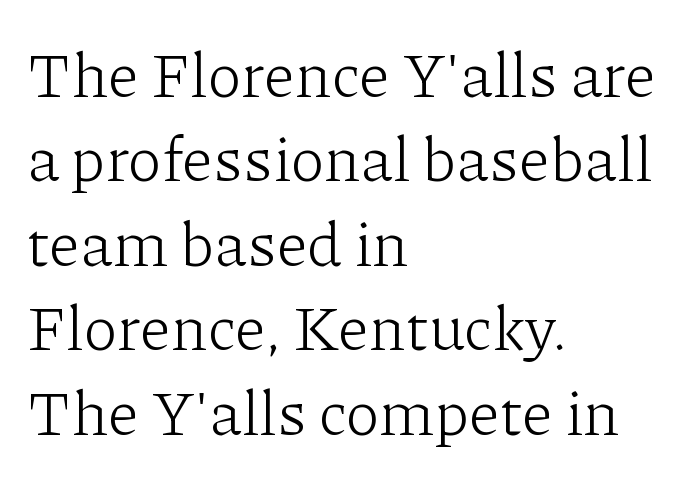
Every row of glyphs begins at an identical x-position on the left. Only glyphs here, with clear space below each row. The axis of the letterforms is exactly vertical. Do the characters align in a grid? No, the font is proportional. This sample uses a serif face.
